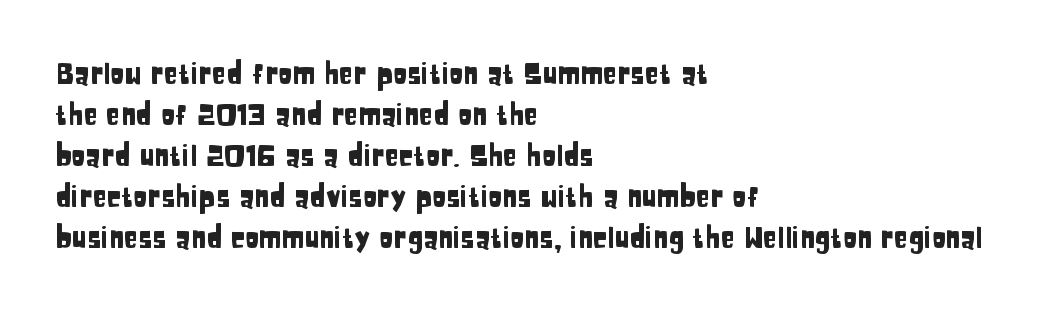
The image shows 29 px condensed sans-serif type, upright; set left-aligned, normal line spacing (1.41x), normal letter spacing, not underlined; low stroke contrast and a large x-height.
